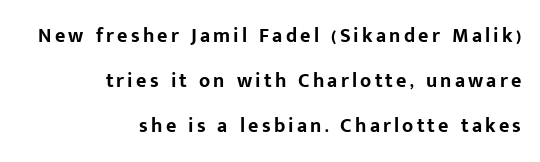
The image shows 20 px bold type, upright; set right-aligned, loose line spacing (2.24x), not underlined.
